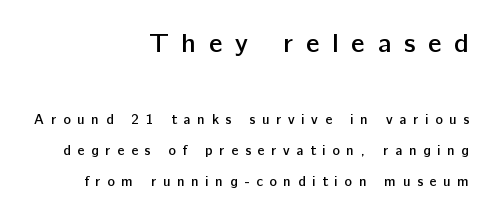
The image shows 27 px text type, upright; set right-aligned, loose line spacing (2.22x), unusually wide letter spacing (+0.48 em), not underlined; the first (top) block is 1.93x larger.
